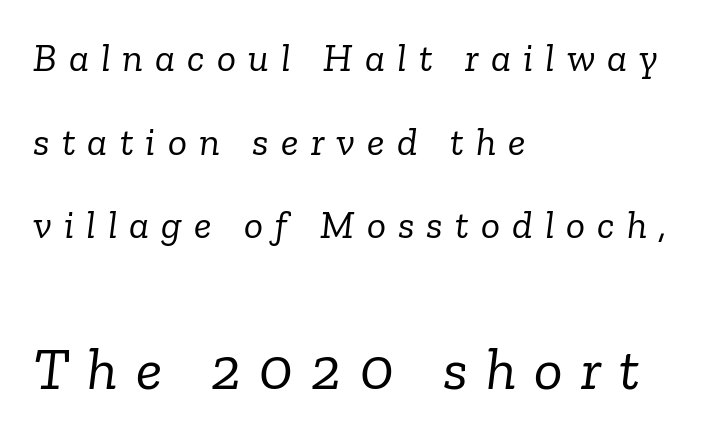
{"serif": "yes", "italic": "yes", "lean": "right", "slant_degrees": 6, "bold": "no", "weight": "light", "width": "normal", "stroke_contrast": "low", "x_height": "medium", "monospaced": "no", "underline": "no", "align": "left", "line_spacing": "loose", "line_spacing_ratio": 2.09, "letter_spacing": "wide", "letter_spacing_em": 0.3, "larger_block": "second", "size_ratio": 1.5, "glyph_px": 60}
